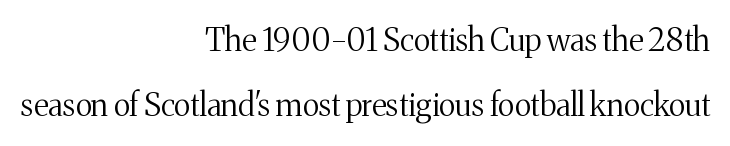
{"serif": "yes", "italic": "no", "bold": "no", "weight": "regular", "width": "normal", "stroke_contrast": "medium", "x_height": "medium", "monospaced": "no", "underline": "no", "align": "right", "line_spacing": "loose", "line_spacing_ratio": 2.11, "letter_spacing": "normal", "letter_spacing_em": 0.0, "glyph_px": 31}
